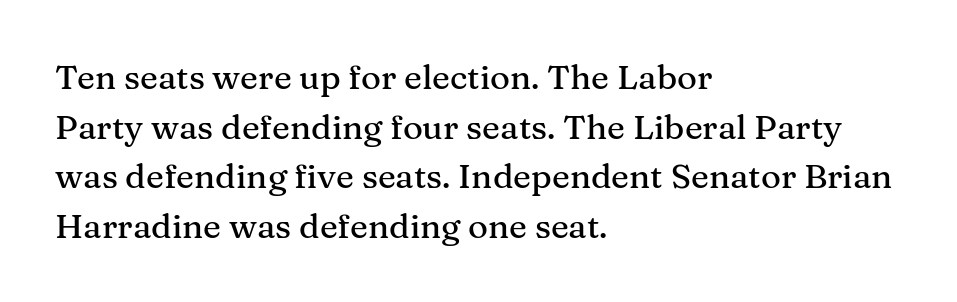
Inter-character spacing is left at the font's built-in metrics. Looks like regular typesetting: each glyph gets only the width it needs. The lines in this sample share a left origin and differ only in where they stop. The axis of the letterforms is exactly vertical.
